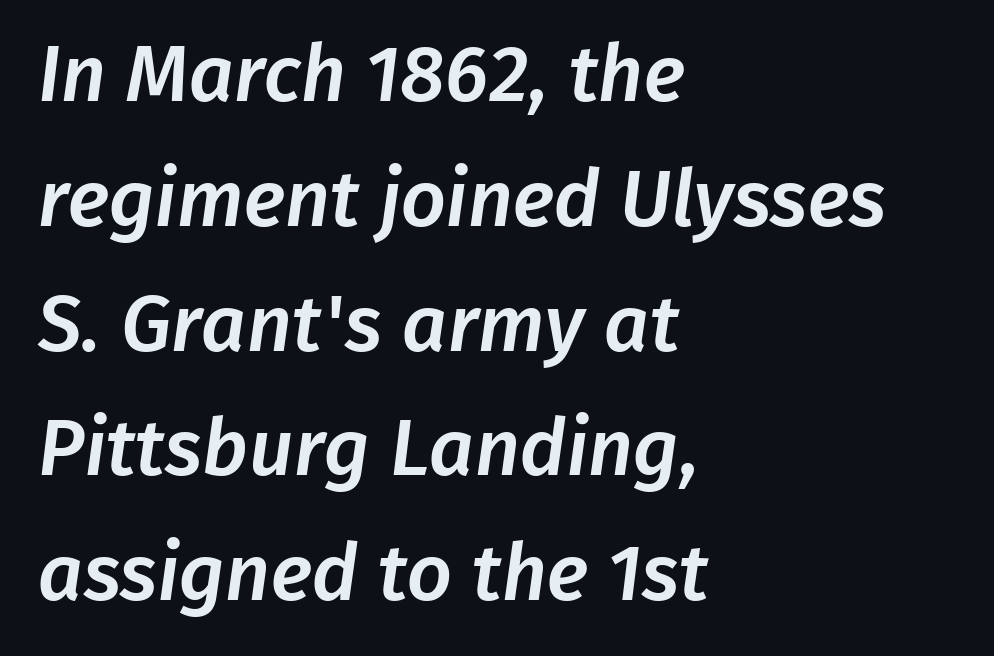
Q: Is the typeface a serif or a sans-serif typeface? A: Sans-serif.
Q: Is the text underlined? A: No.
Q: How is the paragraph aligned? A: Left-aligned.
Q: Is the spacing between letters normal or unusually wide? A: Normal.
Q: Is the spacing between lines tight, normal or loose? A: Normal.
Q: Width (condensed, normal, or wide)? A: Normal.
Q: Stroke contrast? A: Low.
Q: x-height? A: Medium.
Q: Monospaced? A: No.
